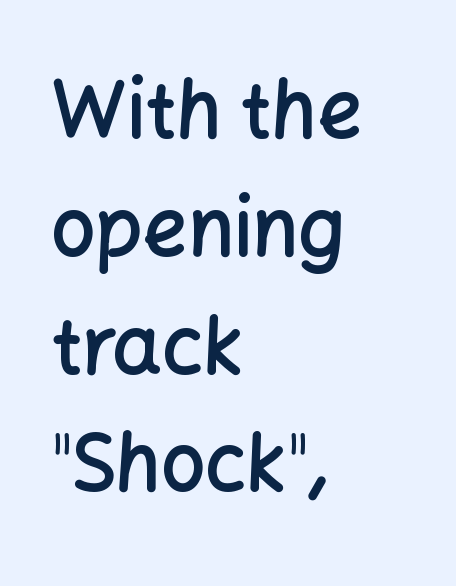
Nothing unusual about the tracking: characters are spaced as the font intends. Decoration check: the copy has no underline. Quick note: interline space is typical. Moderately thickened strokes mark this as semibold type.
